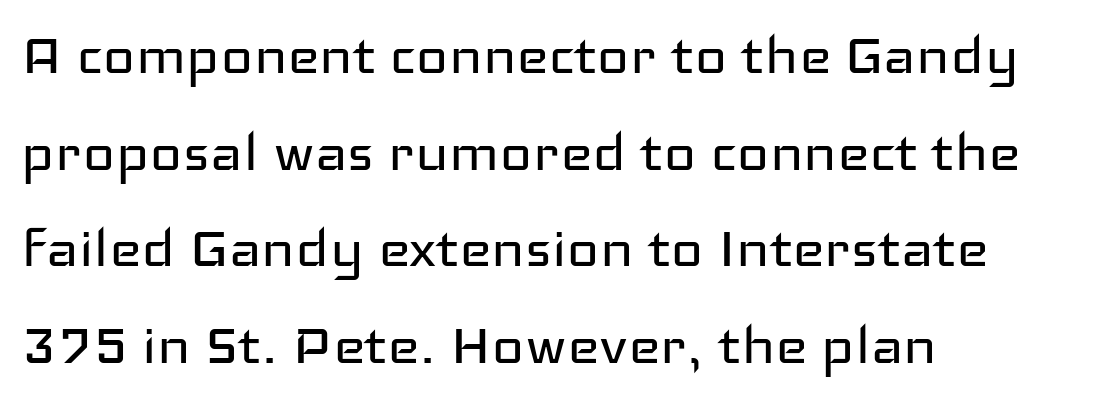
The image shows 69 px regular-weight, wide sans-serif type, upright; set left-aligned, normal line spacing (1.4x), normal letter spacing, not underlined; low stroke contrast and a medium x-height.
